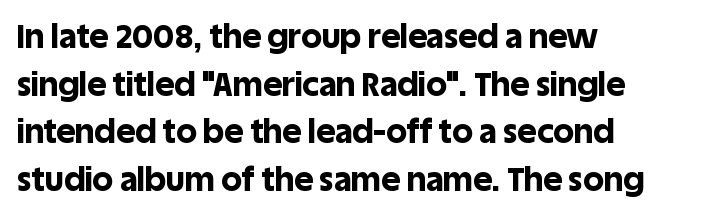
{"serif": "no", "italic": "no", "bold": "yes", "weight": "bold", "width": "normal", "x_height": "large", "monospaced": "no", "underline": "no", "align": "left", "line_spacing": "normal", "line_spacing_ratio": 1.44, "letter_spacing": "normal", "letter_spacing_em": 0.0, "glyph_px": 33}
